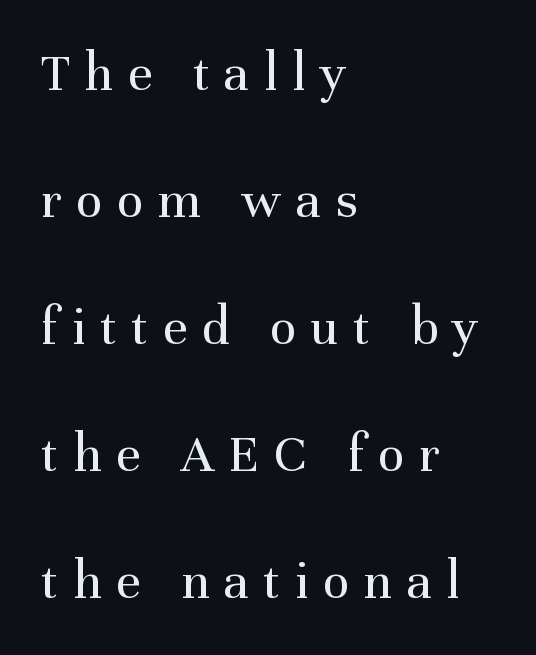
The image shows 55 px regular-weight serif type, upright; set left-aligned, loose line spacing (2.31x), unusually wide letter spacing (+0.26 em), not underlined; medium stroke contrast and a medium x-height.
